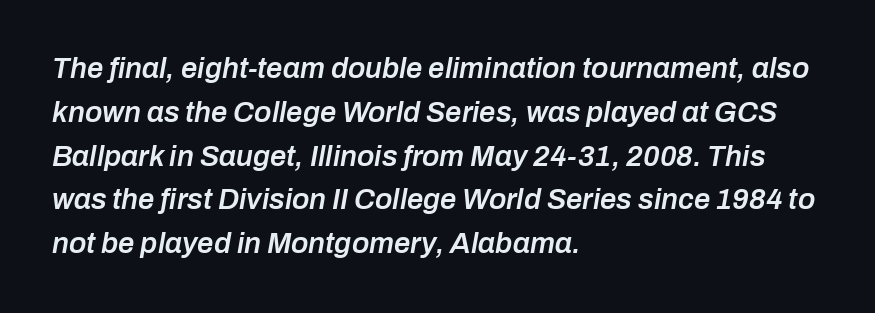
Visually the block forms a straight wall on the left and a jagged coastline on the right. Style check: oblique. A typesetter would call this proportional, since set widths differ per character. Does extra space separate the letters? No, they use regular spacing.
